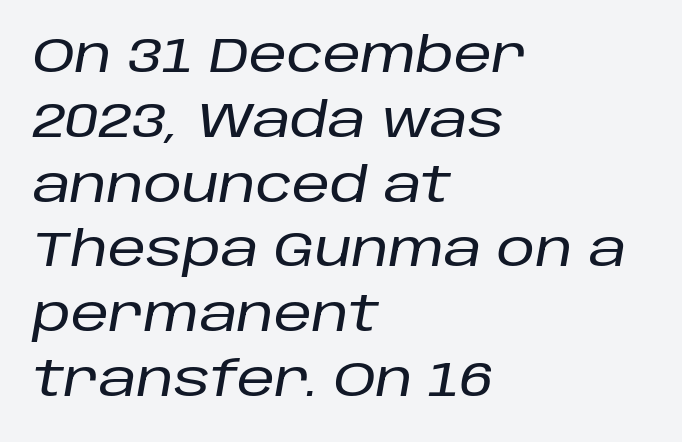
Q: Is the text italic (slanted)? A: Yes, it leans right by about 10 degrees.
Q: Is the text underlined? A: No.
Q: How is the paragraph aligned? A: Left-aligned.
Q: Is the spacing between letters normal or unusually wide? A: Normal.
Q: Is the spacing between lines tight, normal or loose? A: Normal.
Q: Width (condensed, normal, or wide)? A: Normal.
Q: Stroke contrast? A: Low.
Q: x-height? A: Large.
Q: Monospaced? A: No.
